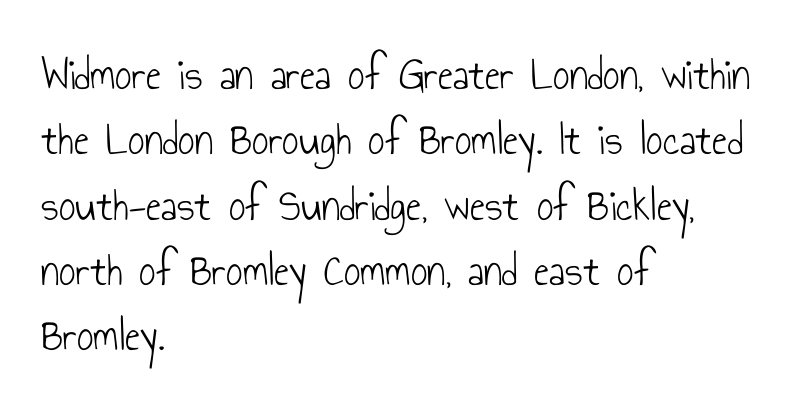
Q: Is the text bold? A: No.
Q: Is the text italic (slanted)? A: No, it is upright.
Q: Is the typeface a serif or a sans-serif typeface? A: Sans-serif.
Q: Is the text underlined? A: No.
Q: How is the paragraph aligned? A: Left-aligned.
Q: Is the spacing between letters normal or unusually wide? A: Normal.
Q: Is the spacing between lines tight, normal or loose? A: Normal.
Q: Width (condensed, normal, or wide)? A: Condensed.
Q: Stroke contrast? A: Low.
Q: x-height? A: Small.
Q: Monospaced? A: No.
